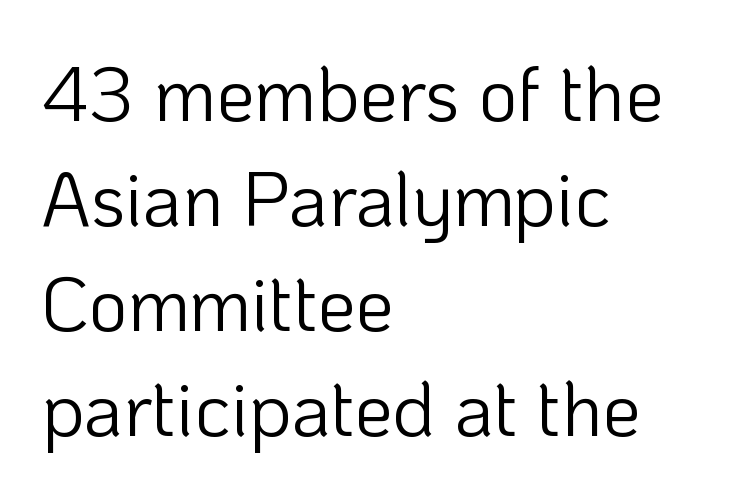
{"serif": "no", "italic": "no", "bold": "no", "weight": "light", "width": "normal", "stroke_contrast": "low", "x_height": "medium", "monospaced": "no", "underline": "no", "align": "left", "line_spacing": "normal", "line_spacing_ratio": 1.38, "letter_spacing": "normal", "letter_spacing_em": 0.0, "glyph_px": 76}
